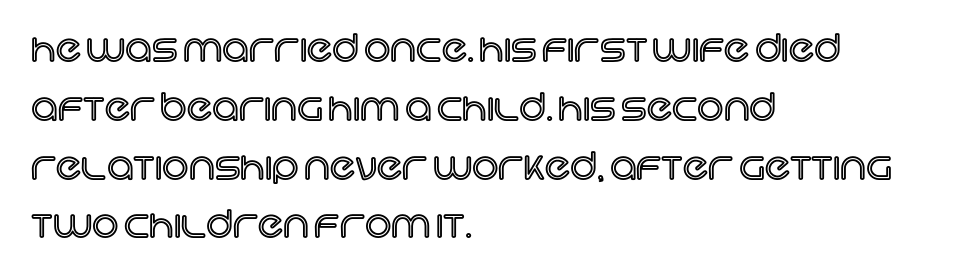
{"italic": "no", "width": "normal", "x_height": "large", "monospaced": "no", "underline": "no", "align": "left", "line_spacing": "normal", "line_spacing_ratio": 1.59, "letter_spacing": "normal", "letter_spacing_em": 0.0, "glyph_px": 37}
